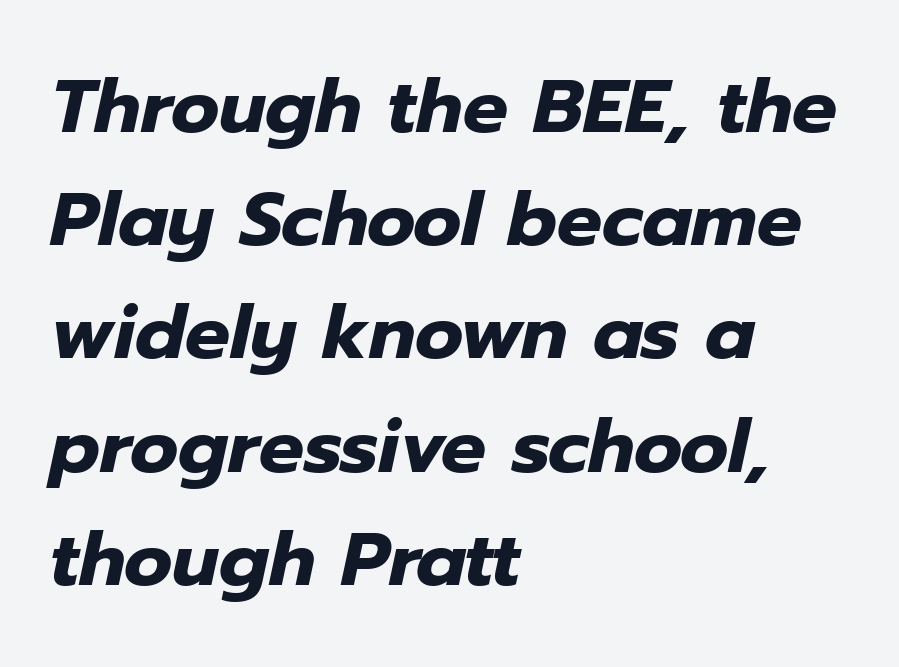
Q: Is the text bold? A: Yes.
Q: Is the text italic (slanted)? A: Yes, it leans right by about 12 degrees.
Q: Is the text underlined? A: No.
Q: How is the paragraph aligned? A: Left-aligned.
Q: Is the spacing between letters normal or unusually wide? A: Normal.
Q: Is the spacing between lines tight, normal or loose? A: Normal.
Q: Width (condensed, normal, or wide)? A: Normal.
Q: Stroke contrast? A: Low.
Q: x-height? A: Medium.
Q: Monospaced? A: No.
